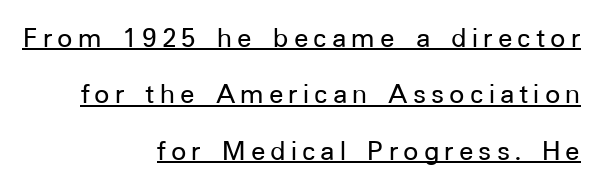
Q: Is the text italic (slanted)? A: No, it is upright.
Q: Is the typeface a serif or a sans-serif typeface? A: Sans-serif.
Q: Is the text underlined? A: Yes.
Q: How is the paragraph aligned? A: Right-aligned.
Q: Width (condensed, normal, or wide)? A: Normal.
Q: Stroke contrast? A: Low.
Q: x-height? A: Medium.
Q: Monospaced? A: No.
